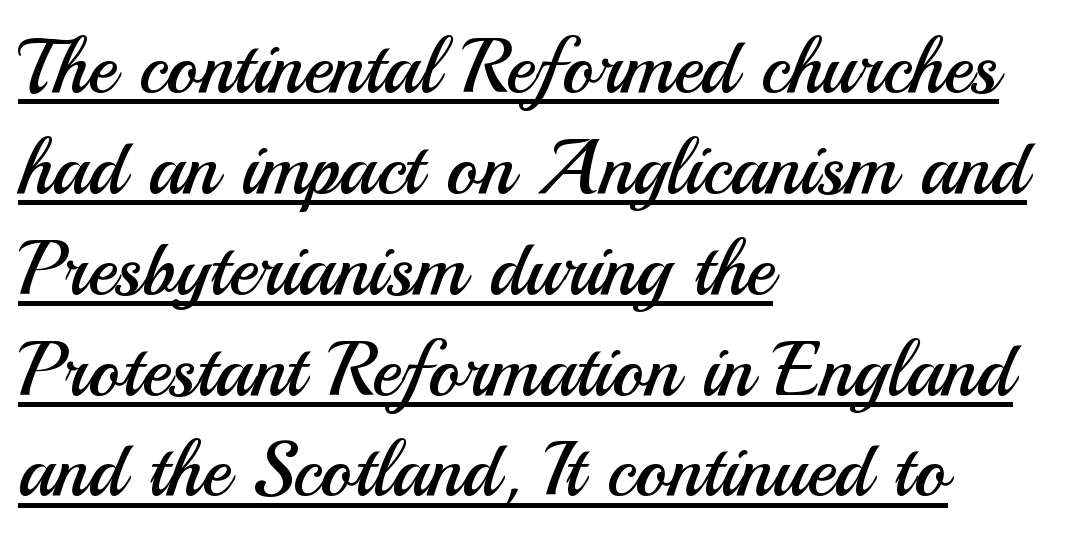
{"serif": "no", "bold": "no", "weight": "regular", "width": "normal", "stroke_contrast": "medium", "x_height": "small", "monospaced": "no", "underline": "yes", "align": "left", "line_spacing": "normal", "line_spacing_ratio": 1.31, "letter_spacing": "normal", "letter_spacing_em": 0.0, "glyph_px": 77}
